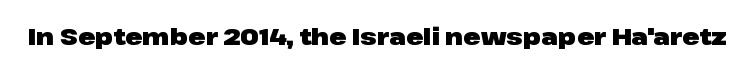
The image shows 23 px bold type, upright; set normal letter spacing, not underlined.
